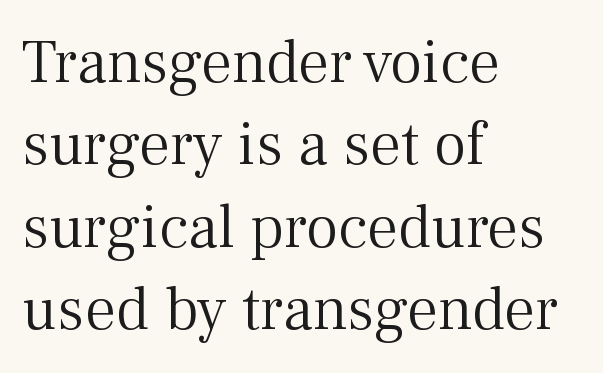
The image shows 62 px light serif type, upright; set left-aligned, normal line spacing (1.33x), normal letter spacing, not underlined; medium stroke contrast and a medium x-height.
